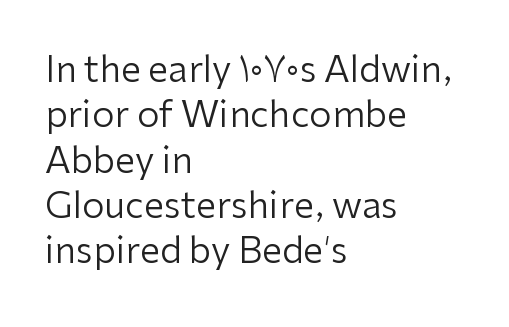
{"serif": "no", "italic": "no", "bold": "no", "weight": "regular", "width": "normal", "stroke_contrast": "low", "x_height": "medium", "monospaced": "no", "underline": "no", "align": "left", "line_spacing": "normal", "line_spacing_ratio": 1.26, "letter_spacing": "normal", "letter_spacing_em": 0.0, "glyph_px": 36}
